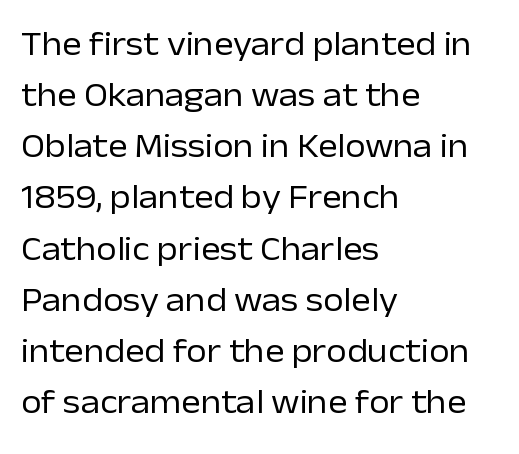
The lines sit at an ordinary, default distance from one another. The strip under each line holds only bare page. The type sits square on the baseline with zero lean. The typeface chosen for these lines omits serifs. The paragraph shown leans on its left margin. You could call the tracking neutral — neither tight nor loose.
